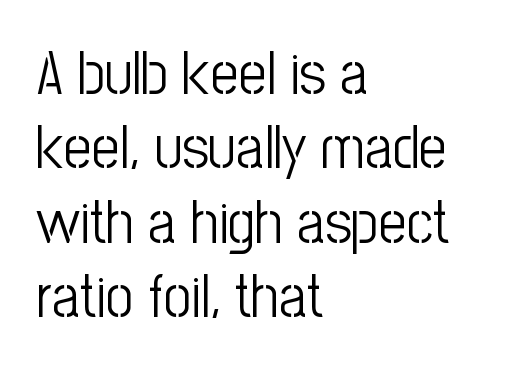
Teacher's note: observe the even left margin — that is flush-left alignment. Each letter's strokes conclude bluntly, with no projecting serifs. Between one letter and the next there's only the usual sliver of space. Do the characters align in a grid? No, the font is proportional. The typesetting does not lean heavy: it is not bold. Unmarked baselines from the first word to the last.
